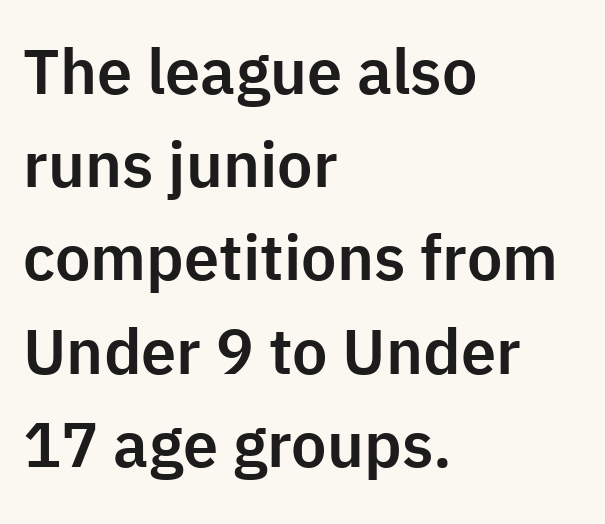
A sans-serif font was chosen for this passage. Bare-footed words on every line. Is this a fixed-width face? No — the glyphs have proportional, varying widths. Characters follow at the spacing the type designer built in.
